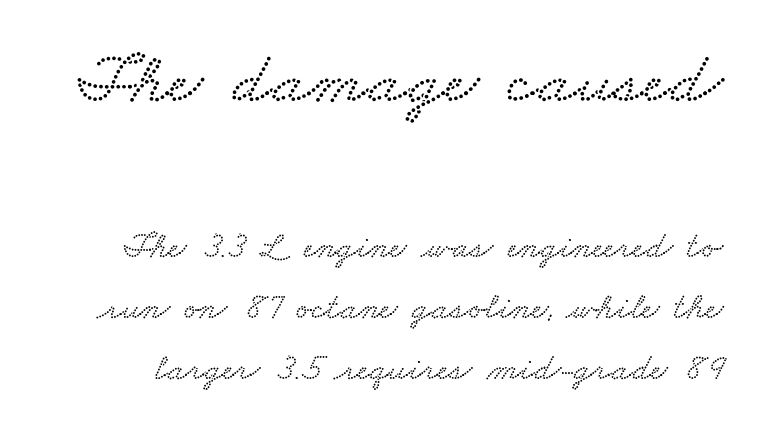
Q: Is the text underlined? A: No.
Q: Is the spacing between letters normal or unusually wide? A: Normal.
Q: Is the spacing between lines tight, normal or loose? A: Normal.
Q: Which block of text is set in a larger size, the first (top) or the second (bottom)? A: The first (top) one.
Q: Width (condensed, normal, or wide)? A: Wide.
Q: Stroke contrast? A: Low.
Q: x-height? A: Small.
Q: Monospaced? A: No.
